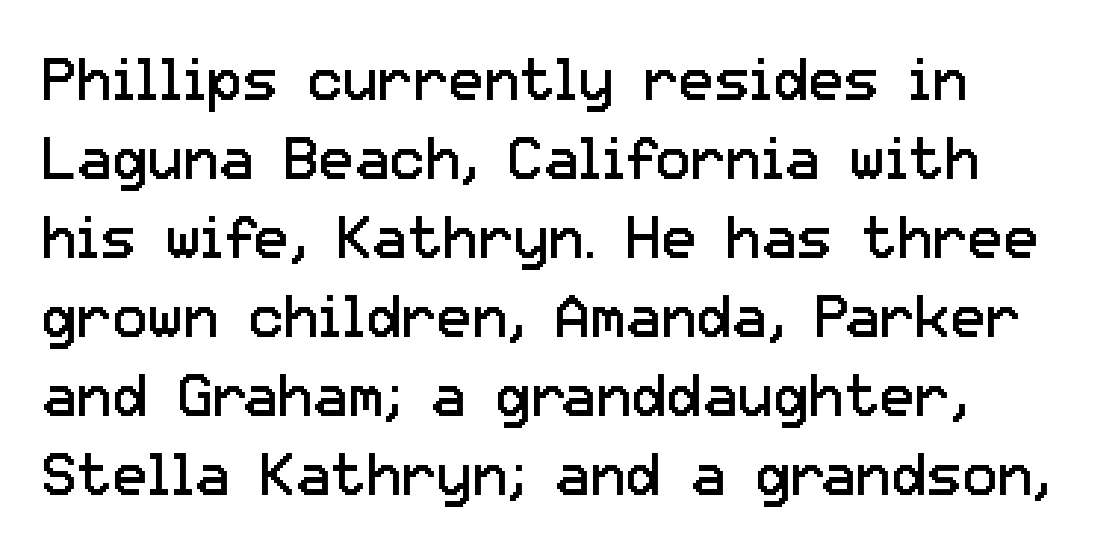
There is no visible air inserted between adjacent glyphs. You could not count columns in this text — the font is proportionally spaced. The characters are drawn with everyday or finer stroke widths. Decoration check: the copy has no underline.
